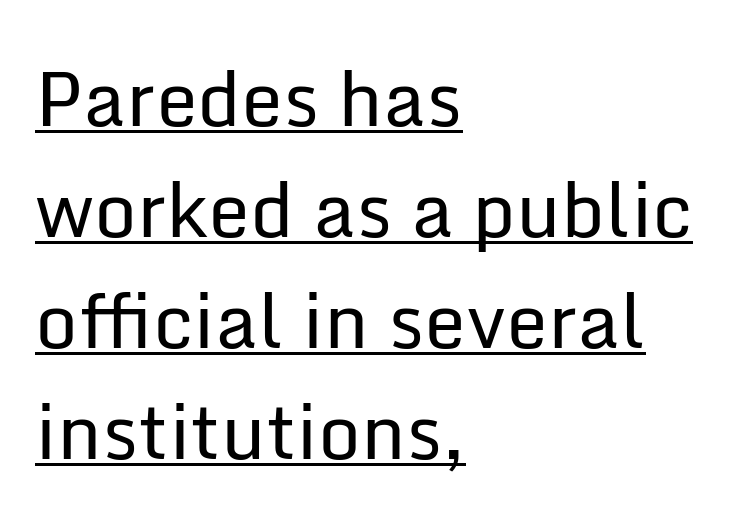
The image shows 75 px regular-weight sans-serif type, upright; set left-aligned, normal line spacing (1.48x), normal letter spacing, underlined; low stroke contrast and a medium x-height.
